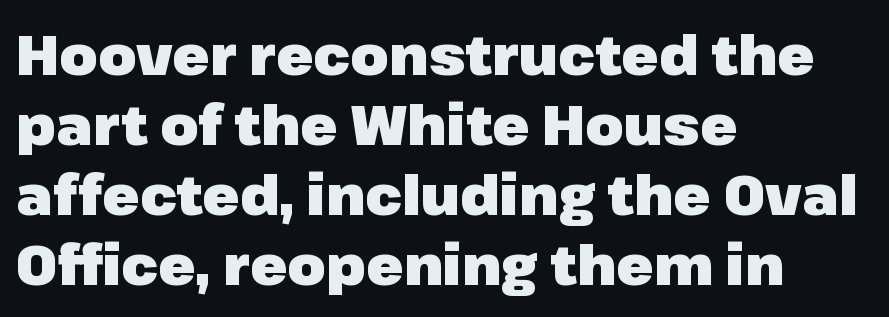
You could call the tracking neutral — neither tight nor loose. I'd call this a sans setting — the letters go barefoot. These lines sit exactly where default settings would place them. In terms of posture, this sample is upright.
